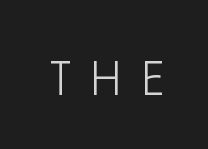
The image shows 49 px light, condensed sans-serif type, upright; set unusually wide letter spacing (+0.41 em), not underlined; low stroke contrast and a large x-height.
